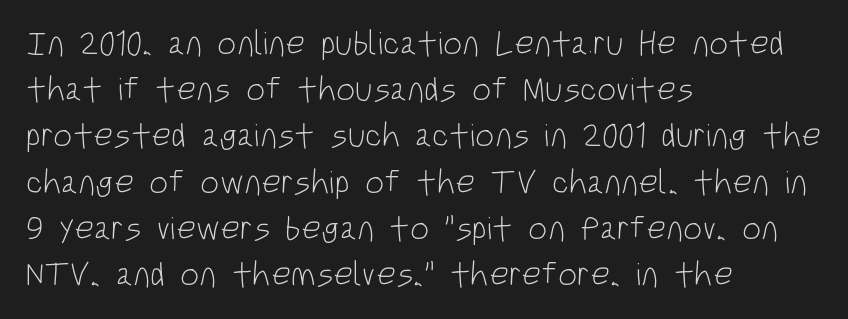
The image shows 34 px light, condensed sans-serif type, upright; set left-aligned, normal line spacing (1.36x), normal letter spacing, not underlined; low stroke contrast and a large x-height.
